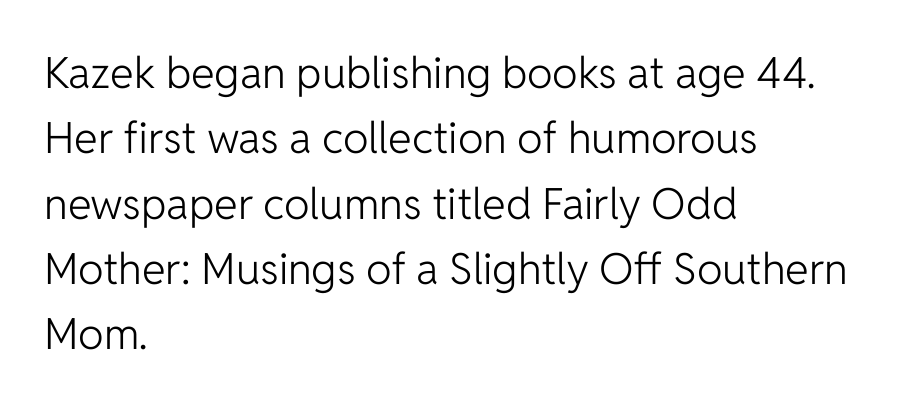
The image shows 43 px light sans-serif type, upright; set left-aligned, normal line spacing (1.52x), normal letter spacing, not underlined; low stroke contrast and a medium x-height.
